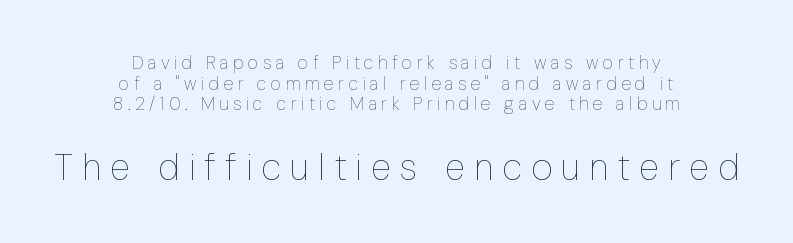
These two chunks differ in scale, with the bottom chunk taking the larger measure. Weight: in the light-to-regular range. Each letter keeps its own natural width here, so spacing adapts to shape. Regarding leading, the lines here are crowded together. Underline: absent. There is plenty of visible air inserted between adjacent glyphs.
